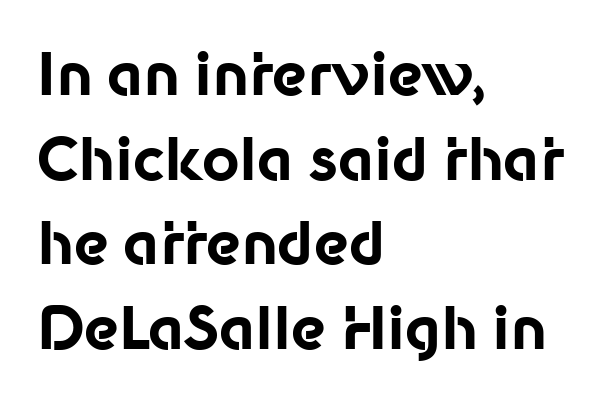
Unmarked baselines from the first word to the last. The line texture is even and compact thanks to regular tracking. In terms of leading, this rendering sits right in the middle. Varying glyph widths throughout — classic text-font behaviour. This is roman type, the default non-slanted kind.
